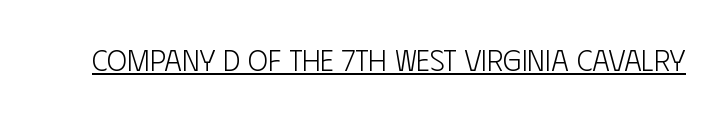
Q: Is the text bold? A: No.
Q: Is the text italic (slanted)? A: No, it is upright.
Q: Is the typeface a serif or a sans-serif typeface? A: Sans-serif.
Q: Is the text underlined? A: Yes.
Q: Is the spacing between letters normal or unusually wide? A: Normal.
Q: Width (condensed, normal, or wide)? A: Condensed.
Q: Stroke contrast? A: Low.
Q: x-height? A: Large.
Q: Monospaced? A: No.
